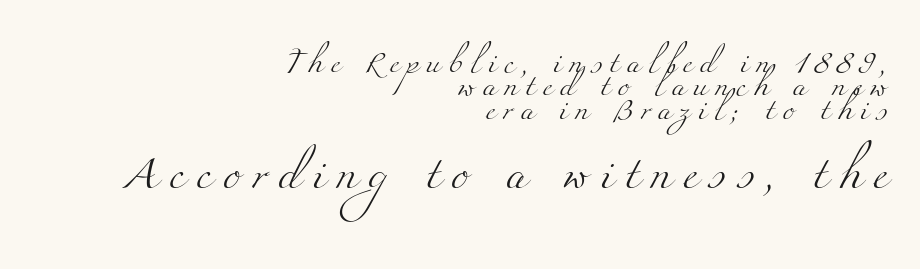
{"bold": "no", "weight": "light", "width": "wide", "stroke_contrast": "medium", "x_height": "small", "monospaced": "no", "underline": "no", "align": "right", "line_spacing": "tight", "line_spacing_ratio": 1.06, "letter_spacing": "wide", "letter_spacing_em": 0.35, "larger_block": "second", "size_ratio": 1.5, "glyph_px": 33}
